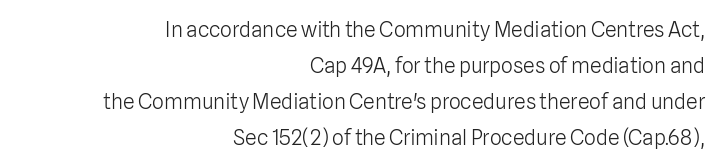
The compositor pushed each line to the right boundary. Underline: absent. The face looks like a standard text weight, possibly lighter. Students, note that the glyphs here touch the page at normal intervals. Every stem runs plumb, perpendicular to the baseline.
